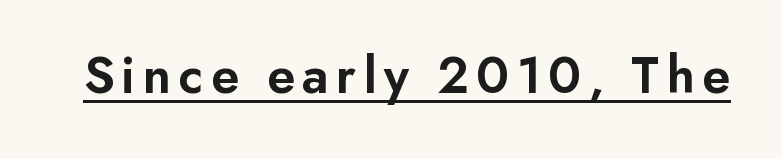
{"serif": "no", "italic": "no", "bold": "semi", "weight": "semibold", "width": "normal", "stroke_contrast": "low", "x_height": "small", "monospaced": "no", "underline": "yes", "glyph_px": 54}
